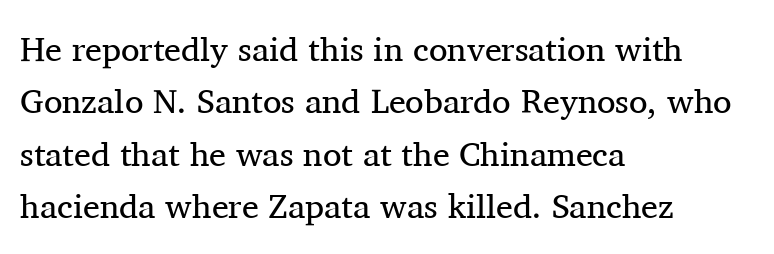
{"serif": "yes", "italic": "no", "bold": "no", "weight": "regular", "width": "normal", "stroke_contrast": "medium", "x_height": "medium", "monospaced": "no", "underline": "no", "align": "left", "line_spacing": "normal", "line_spacing_ratio": 1.54, "letter_spacing": "normal", "letter_spacing_em": 0.0, "glyph_px": 34}
